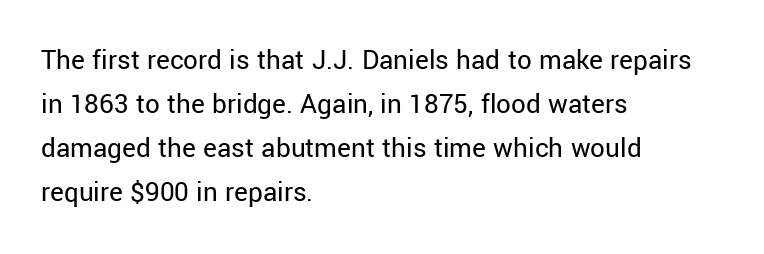
{"serif": "no", "italic": "no", "bold": "no", "weight": "regular", "width": "normal", "stroke_contrast": "low", "x_height": "medium", "monospaced": "no", "underline": "no", "align": "left", "line_spacing": "normal", "line_spacing_ratio": 1.52, "letter_spacing": "normal", "letter_spacing_em": 0.0, "glyph_px": 29}
